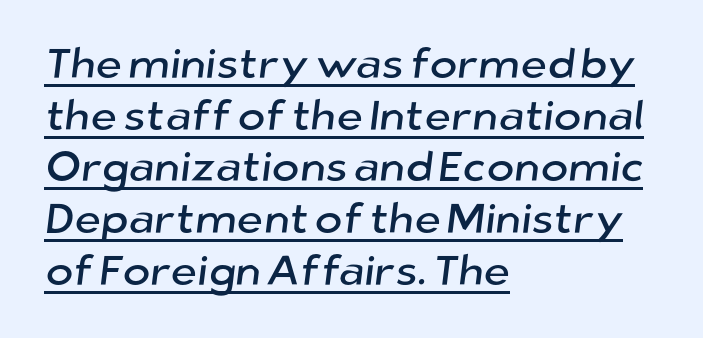
The image shows 42 px sans-serif type; set left-aligned, line spacing 1.23x, normal letter spacing, underlined; low stroke contrast and a medium x-height.
